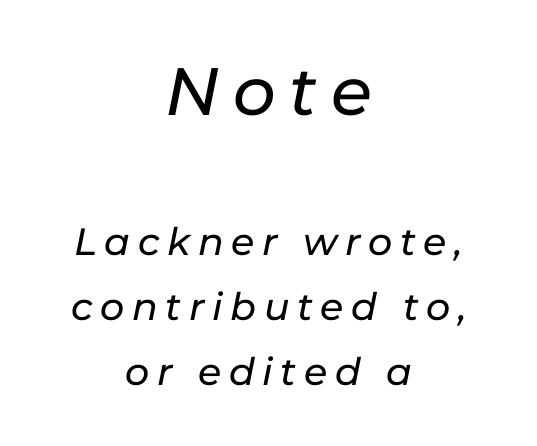
Designer's note — italics engaged. A student would notice the top passage is typeset larger than what follows. Underline: absent. The tracking jumps out immediately: characters are airy and widely separated. In CSS terms this would be text-align: center.
